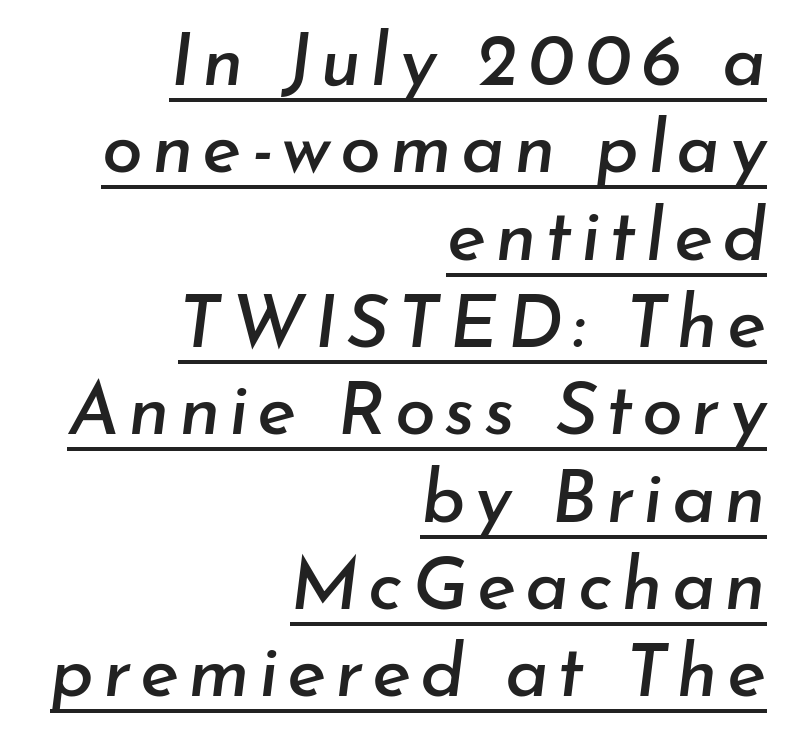
{"italic": "yes", "lean": "right", "slant_degrees": 7, "width": "normal", "stroke_contrast": "low", "x_height": "small", "monospaced": "no", "underline": "yes", "align": "right", "line_spacing_ratio": 1.18, "glyph_px": 74}
